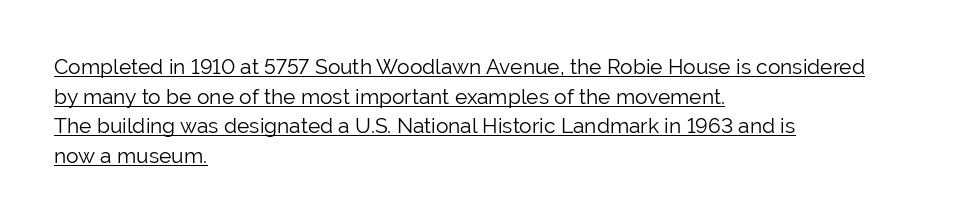
Q: Is the text bold? A: No.
Q: Is the text italic (slanted)? A: No, it is upright.
Q: Is the text underlined? A: Yes.
Q: How is the paragraph aligned? A: Left-aligned.
Q: Is the spacing between letters normal or unusually wide? A: Normal.
Q: Is the spacing between lines tight, normal or loose? A: Normal.
